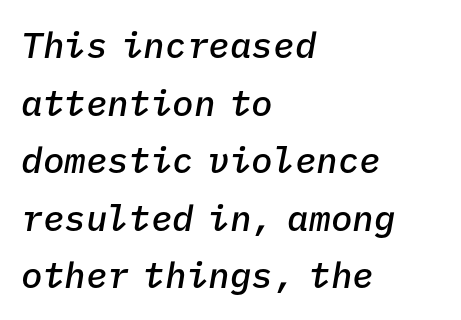
Q: Is the text bold? A: Semi-bold.
Q: Is the text italic (slanted)? A: Yes, it leans right by about 9 degrees.
Q: Is the text underlined? A: No.
Q: How is the paragraph aligned? A: Left-aligned.
Q: Is the spacing between letters normal or unusually wide? A: Normal.
Q: Is the spacing between lines tight, normal or loose? A: Normal.
Q: Width (condensed, normal, or wide)? A: Normal.
Q: Stroke contrast? A: Low.
Q: x-height? A: Medium.
Q: Monospaced? A: Yes.
